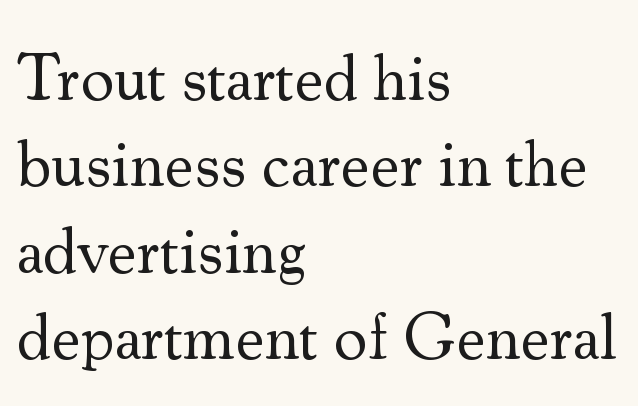
The gap between lines stays unmarked. Successive baselines arrive at the customary interval. This sample uses plain, unmodified letter spacing. Heft: none added — not bold. When letters stand straight like this, we call the style roman or upright. Regarding serifs, this sample has them.
